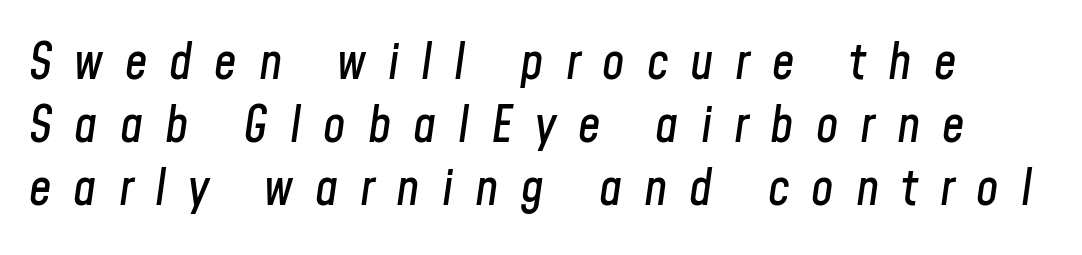
The line-height multiplier appears to be the usual default. The passage shown leans; its letterforms are oblique. The rendering inserts visible extra space after every character. Honestly, there is no underline to notice here at all.
